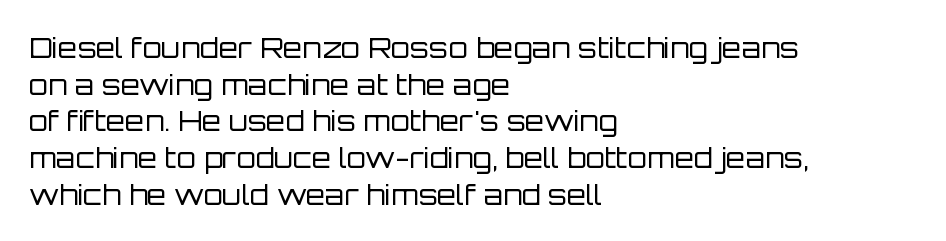
{"serif": "no", "italic": "no", "bold": "no", "weight": "regular", "width": "normal", "stroke_contrast": "low", "x_height": "large", "monospaced": "no", "underline": "no", "align": "left", "line_spacing": "normal", "line_spacing_ratio": 1.31, "letter_spacing": "normal", "letter_spacing_em": 0.0, "glyph_px": 28}
